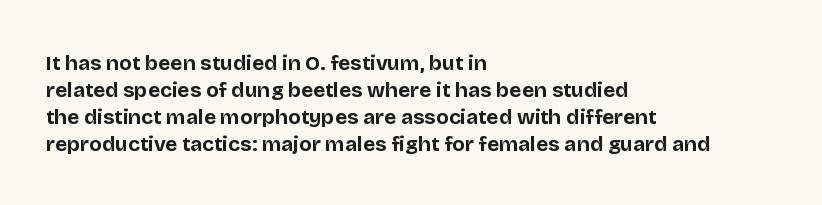
The image shows 21 px bold type, upright; set left-aligned, normal line spacing (1.28x), normal letter spacing, not underlined.
